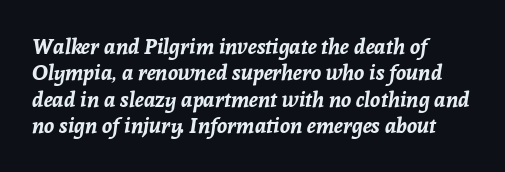
{"italic": "yes", "lean": "right", "slant_degrees": 8, "bold": "yes", "underline": "no", "align": "left", "line_spacing": "normal", "line_spacing_ratio": 1.26, "letter_spacing": "normal", "letter_spacing_em": 0.0, "glyph_px": 21}
